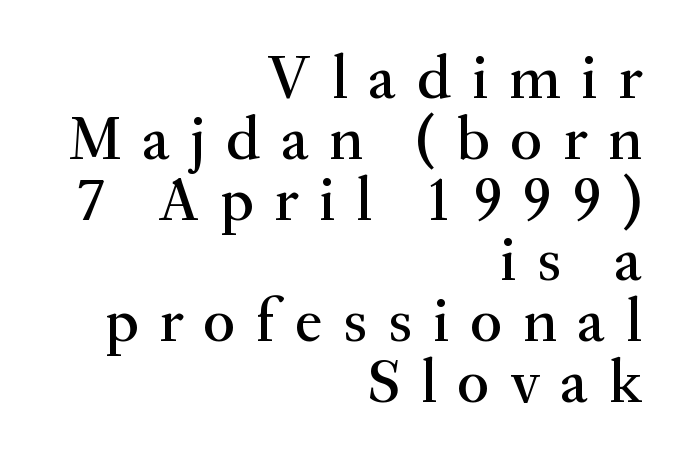
Q: Is the text italic (slanted)? A: No, it is upright.
Q: Is the typeface a serif or a sans-serif typeface? A: Serif.
Q: Is the text underlined? A: No.
Q: How is the paragraph aligned? A: Right-aligned.
Q: Is the spacing between letters normal or unusually wide? A: Unusually wide.
Q: Is the spacing between lines tight, normal or loose? A: Tight.
Q: Width (condensed, normal, or wide)? A: Normal.
Q: Stroke contrast? A: Medium.
Q: x-height? A: Small.
Q: Monospaced? A: No.
